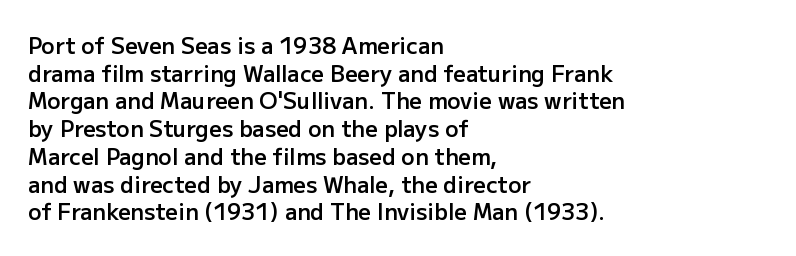
Q: Is the text bold? A: Semi-bold.
Q: Is the text italic (slanted)? A: No, it is upright.
Q: Is the text underlined? A: No.
Q: How is the paragraph aligned? A: Left-aligned.
Q: Is the spacing between letters normal or unusually wide? A: Normal.
Q: Is the spacing between lines tight, normal or loose? A: Normal.
